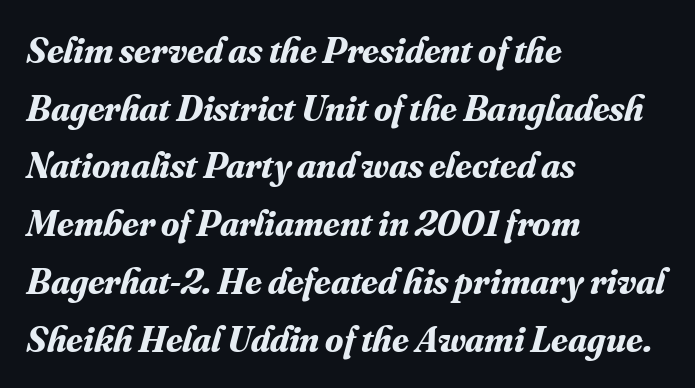
The image shows 37 px bold serif type, italic (leaning right); set left-aligned, normal line spacing (1.56x), normal letter spacing, not underlined; medium stroke contrast and a small x-height.
